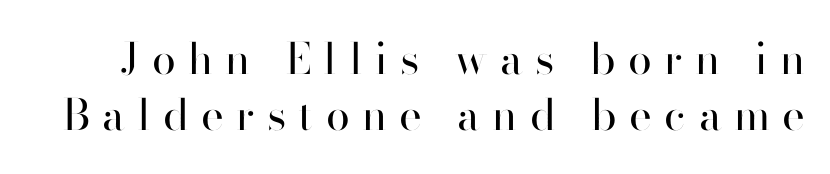
This sample has the flowing, uneven cadence of proportional lettering. Nothing heavy about these letters — not bold at all. Quick note: underline off. How are the letters spaced? Widely, with obvious added tracking.
